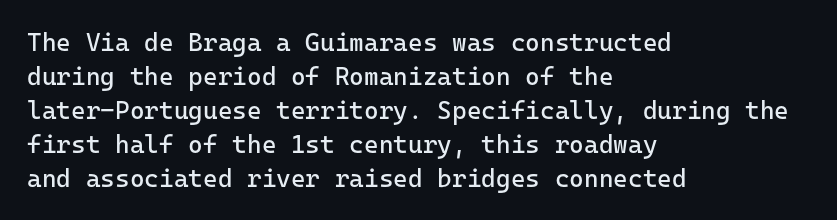
The image shows 25 px text type, upright; set left-aligned, normal line spacing (1.36x), normal letter spacing, not underlined.
